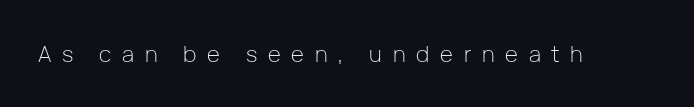
In terms of posture, this sample is upright. Inter-character spacing is expanded well beyond the font's built-in metrics. Underline: absent. The typesetting does not lean heavy: it is not bold.
